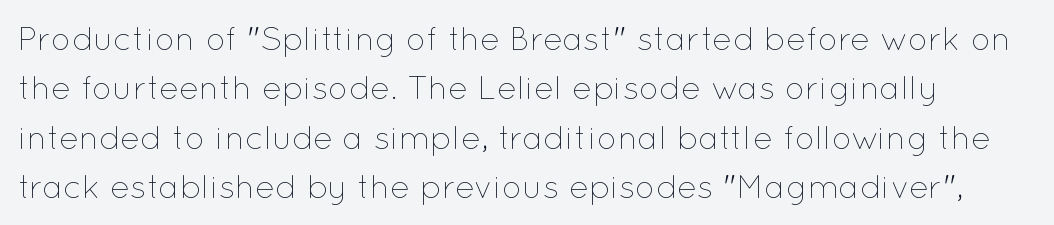
{"italic": "no", "bold": "no", "weight": "thin", "width": "normal", "stroke_contrast": "low", "x_height": "medium", "monospaced": "no", "underline": "no", "line_spacing": "normal", "line_spacing_ratio": 1.5, "letter_spacing": "normal", "letter_spacing_em": 0.0, "glyph_px": 33}
